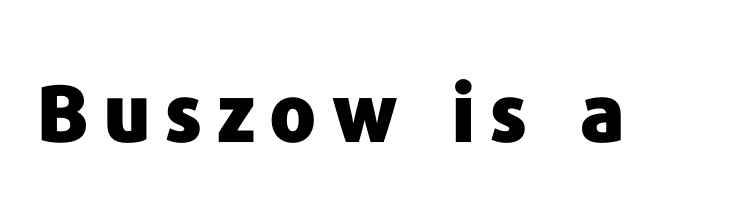
Q: Is the text bold? A: Yes.
Q: Is the text italic (slanted)? A: No, it is upright.
Q: Is the typeface a serif or a sans-serif typeface? A: Sans-serif.
Q: Is the text underlined? A: No.
Q: Width (condensed, normal, or wide)? A: Normal.
Q: Stroke contrast? A: Low.
Q: x-height? A: Medium.
Q: Monospaced? A: No.
